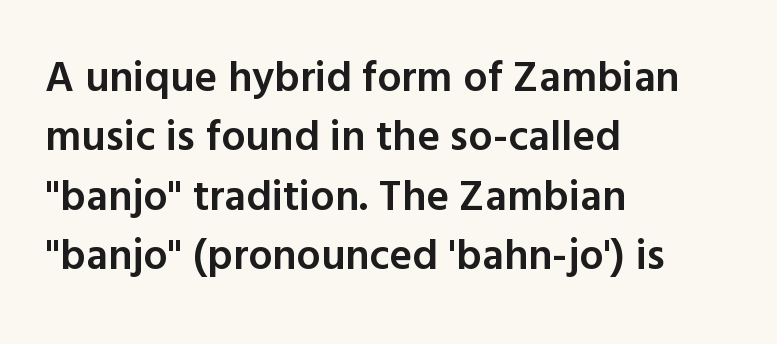
The image shows 43 px semibold sans-serif type, upright; set left-aligned, normal line spacing (1.38x), normal letter spacing, not underlined; a medium x-height.
